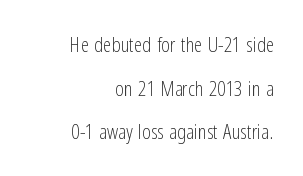
{"italic": "no", "bold": "no", "underline": "no", "align": "right", "line_spacing": "loose", "line_spacing_ratio": 2.08, "letter_spacing": "normal", "letter_spacing_em": 0.0, "glyph_px": 21}
